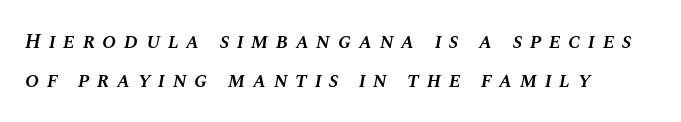
The image shows 21 px text type, italic (leaning right); set left-aligned, line spacing 1.84x, unusually wide letter spacing (+0.36 em), not underlined.
